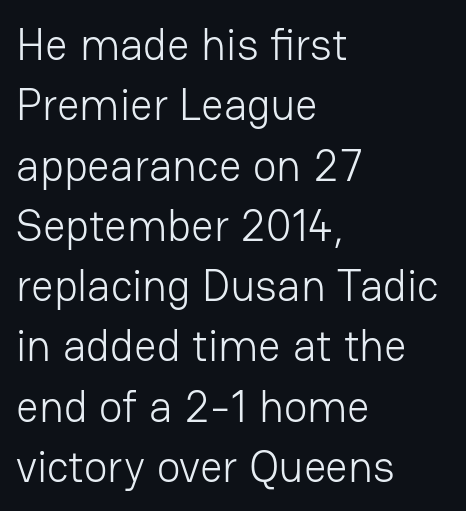
{"serif": "no", "italic": "no", "bold": "no", "weight": "light", "width": "normal", "stroke_contrast": "low", "x_height": "medium", "monospaced": "no", "underline": "no", "align": "left", "line_spacing": "normal", "line_spacing_ratio": 1.37, "letter_spacing": "normal", "letter_spacing_em": 0.0, "glyph_px": 44}
